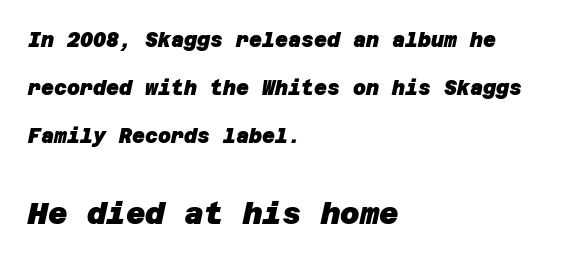
{"serif": "no", "bold": "yes", "weight": "heavy", "width": "normal", "stroke_contrast": "low", "x_height": "large", "underline": "no", "align": "left", "line_spacing": "loose", "line_spacing_ratio": 2.39, "letter_spacing": "normal", "letter_spacing_em": 0.0, "larger_block": "second", "size_ratio": 1.5, "glyph_px": 30}
